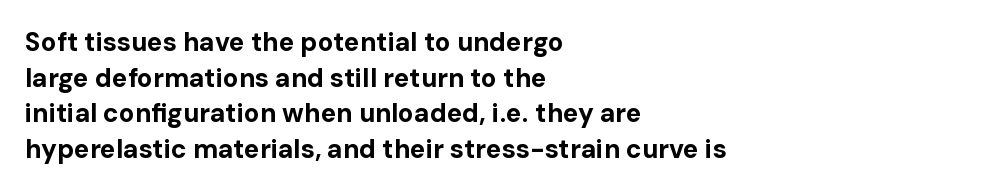
Q: Is the text bold? A: Yes.
Q: Is the text italic (slanted)? A: No, it is upright.
Q: Is the text underlined? A: No.
Q: How is the paragraph aligned? A: Left-aligned.
Q: Is the spacing between letters normal or unusually wide? A: Normal.
Q: Is the spacing between lines tight, normal or loose? A: Normal.
